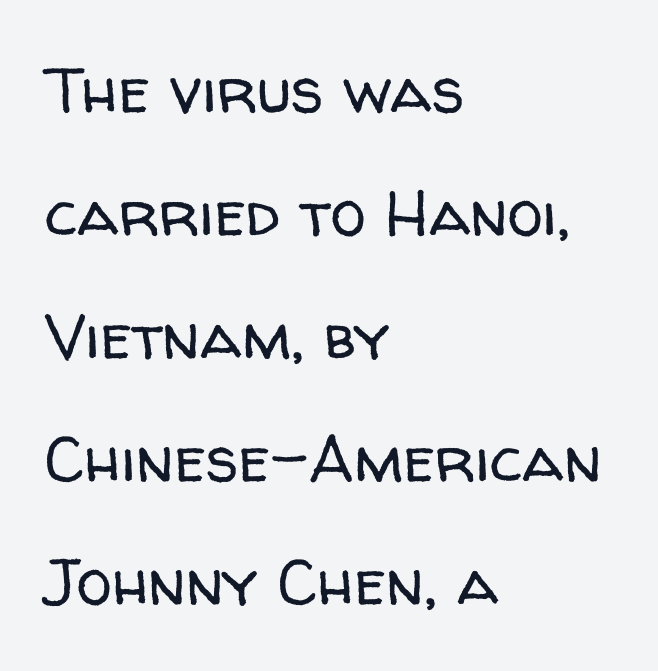
{"serif": "no", "italic": "no", "bold": "no", "weight": "regular", "width": "normal", "stroke_contrast": "low", "x_height": "medium", "monospaced": "no", "underline": "no", "align": "left", "line_spacing": "loose", "line_spacing_ratio": 1.92, "letter_spacing": "normal", "letter_spacing_em": 0.0, "glyph_px": 64}
